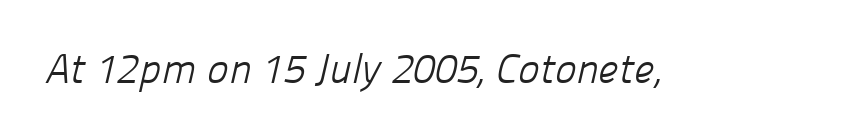
Q: Is the text bold? A: No.
Q: Is the typeface a serif or a sans-serif typeface? A: Sans-serif.
Q: Is the text underlined? A: No.
Q: Is the spacing between letters normal or unusually wide? A: Normal.
Q: Width (condensed, normal, or wide)? A: Normal.
Q: Stroke contrast? A: Low.
Q: x-height? A: Medium.
Q: Monospaced? A: No.
